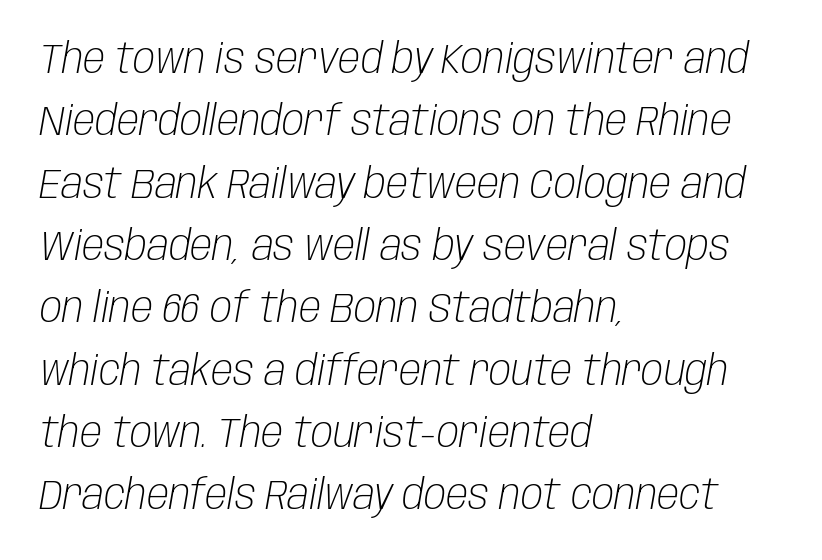
Q: Is the text bold? A: No.
Q: Is the text italic (slanted)? A: Yes, it leans right by about 10 degrees.
Q: Is the text underlined? A: No.
Q: How is the paragraph aligned? A: Left-aligned.
Q: Is the spacing between letters normal or unusually wide? A: Normal.
Q: Is the spacing between lines tight, normal or loose? A: Normal.
Q: Width (condensed, normal, or wide)? A: Condensed.
Q: Stroke contrast? A: Low.
Q: x-height? A: Large.
Q: Monospaced? A: No.
